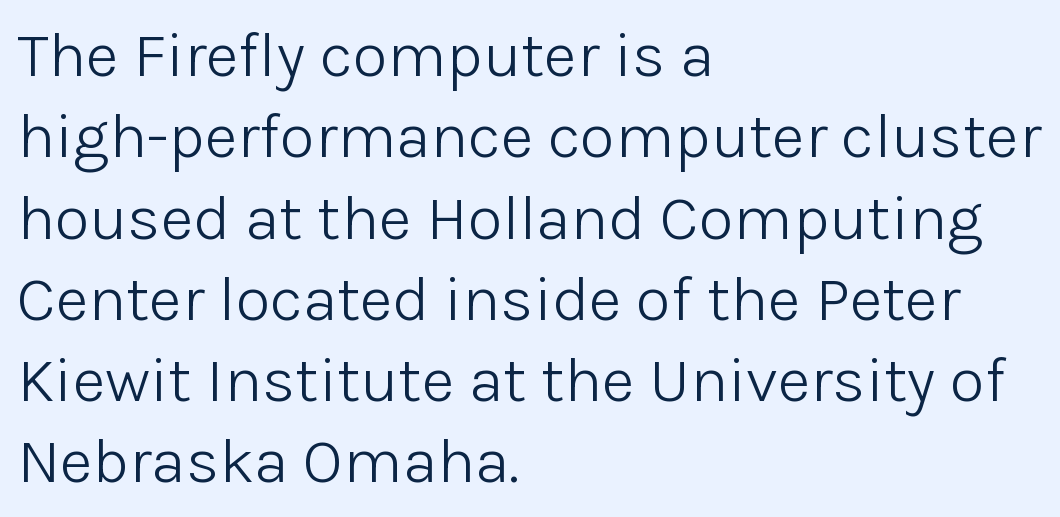
{"serif": "no", "italic": "no", "bold": "no", "weight": "light", "width": "normal", "stroke_contrast": "low", "x_height": "medium", "monospaced": "no", "underline": "no", "align": "left", "line_spacing": "normal", "line_spacing_ratio": 1.27, "letter_spacing": "normal", "letter_spacing_em": 0.0, "glyph_px": 64}
